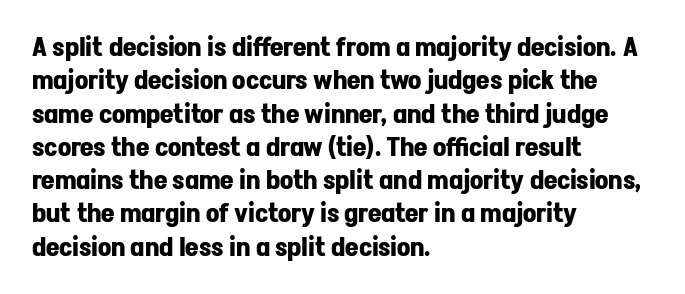
The image shows 26 px bold type, upright; set left-aligned, normal line spacing (1.28x), normal letter spacing, not underlined.
